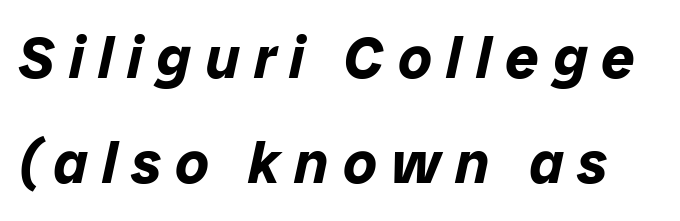
The image shows 59 px bold type, italic (leaning right); set line spacing 1.78x, unusually wide letter spacing (+0.24 em), not underlined; low stroke contrast and a medium x-height.
